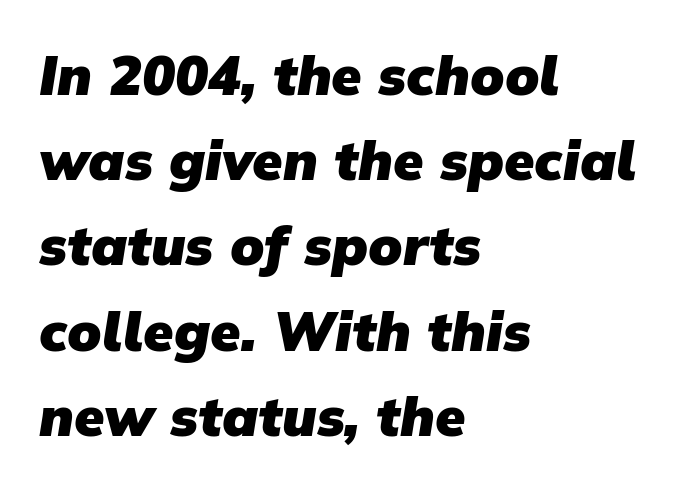
{"serif": "no", "bold": "yes", "weight": "heavy", "width": "normal", "stroke_contrast": "low", "x_height": "medium", "monospaced": "no", "underline": "no", "align": "left", "line_spacing": "normal", "line_spacing_ratio": 1.55, "letter_spacing": "normal", "letter_spacing_em": 0.0, "glyph_px": 55}
